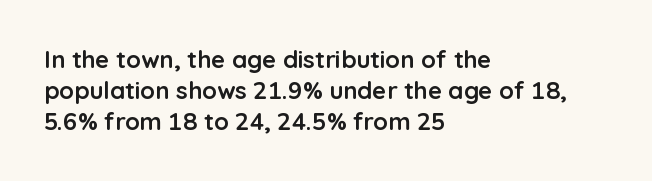
Q: Is the text bold? A: Yes.
Q: Is the text italic (slanted)? A: No, it is upright.
Q: Is the text underlined? A: No.
Q: How is the paragraph aligned? A: Left-aligned.
Q: Is the spacing between letters normal or unusually wide? A: Normal.
Q: Is the spacing between lines tight, normal or loose? A: Normal.
